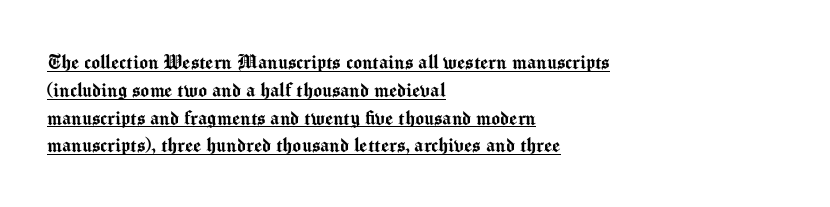
Q: Is the text italic (slanted)? A: No, it is upright.
Q: Is the text underlined? A: Yes.
Q: How is the paragraph aligned? A: Left-aligned.
Q: Is the spacing between letters normal or unusually wide? A: Normal.
